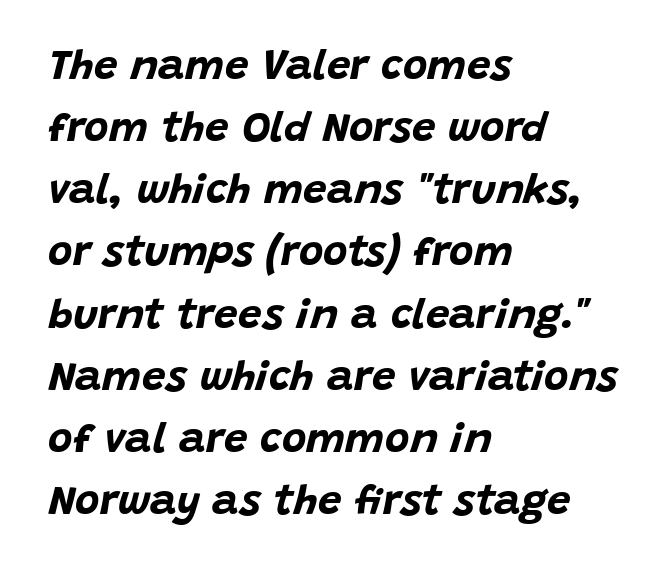
The image shows 42 px bold type, italic (leaning right); set left-aligned, normal line spacing (1.48x), normal letter spacing, not underlined; low stroke contrast and a large x-height.
